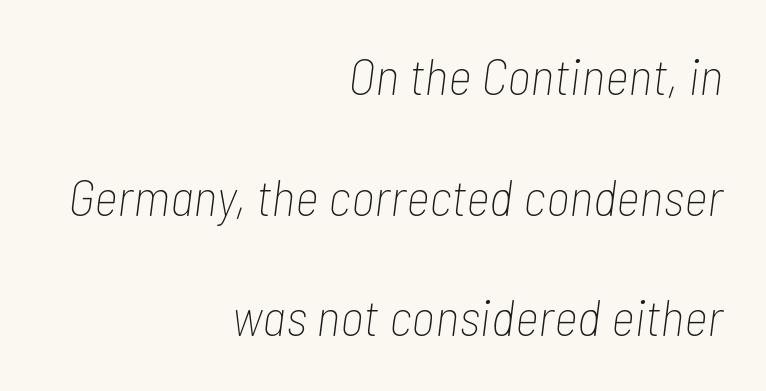
Q: Is the text bold? A: No.
Q: Is the text italic (slanted)? A: Yes, it leans right by about 7 degrees.
Q: Is the text underlined? A: No.
Q: How is the paragraph aligned? A: Right-aligned.
Q: Is the spacing between letters normal or unusually wide? A: Normal.
Q: Is the spacing between lines tight, normal or loose? A: Loose.
Q: Width (condensed, normal, or wide)? A: Condensed.
Q: Stroke contrast? A: Low.
Q: x-height? A: Medium.
Q: Monospaced? A: No.
